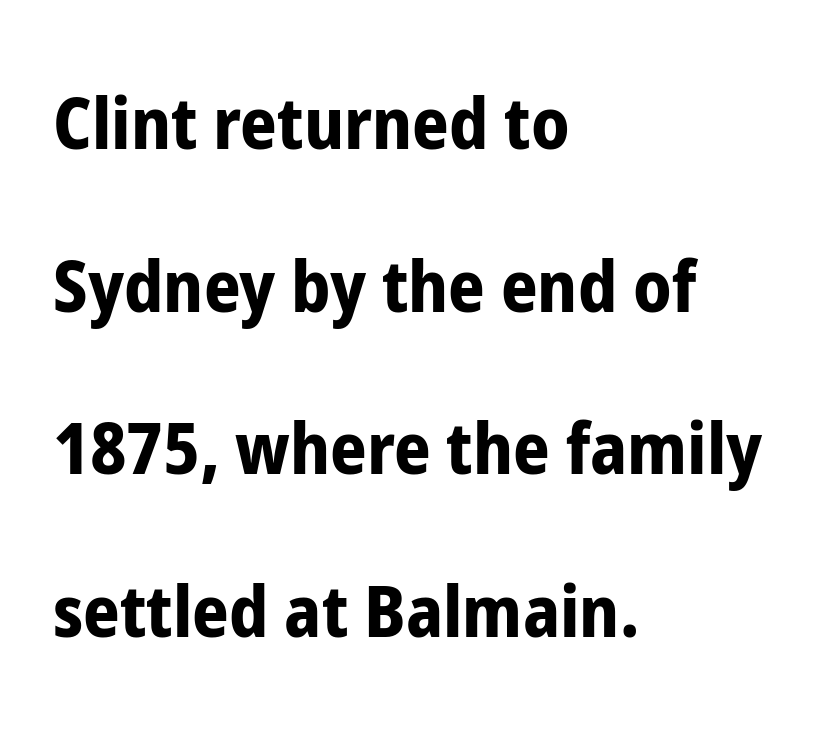
Q: Is the text bold? A: Yes.
Q: Is the text italic (slanted)? A: No, it is upright.
Q: Is the typeface a serif or a sans-serif typeface? A: Sans-serif.
Q: Is the text underlined? A: No.
Q: How is the paragraph aligned? A: Left-aligned.
Q: Is the spacing between letters normal or unusually wide? A: Normal.
Q: Is the spacing between lines tight, normal or loose? A: Loose.
Q: Width (condensed, normal, or wide)? A: Condensed.
Q: Stroke contrast? A: Low.
Q: x-height? A: Medium.
Q: Monospaced? A: No.
